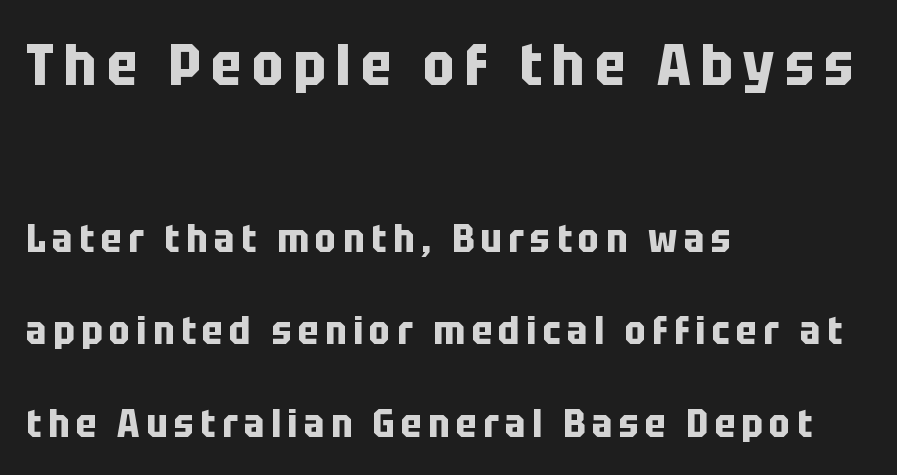
Q: Is the text bold? A: Yes.
Q: Is the text italic (slanted)? A: No, it is upright.
Q: Is the typeface a serif or a sans-serif typeface? A: Sans-serif.
Q: Is the text underlined? A: No.
Q: How is the paragraph aligned? A: Left-aligned.
Q: Is the spacing between lines tight, normal or loose? A: Loose.
Q: Which block of text is set in a larger size, the first (top) or the second (bottom)? A: The first (top) one.
Q: Width (condensed, normal, or wide)? A: Condensed.
Q: Stroke contrast? A: Low.
Q: x-height? A: Large.
Q: Monospaced? A: No.
